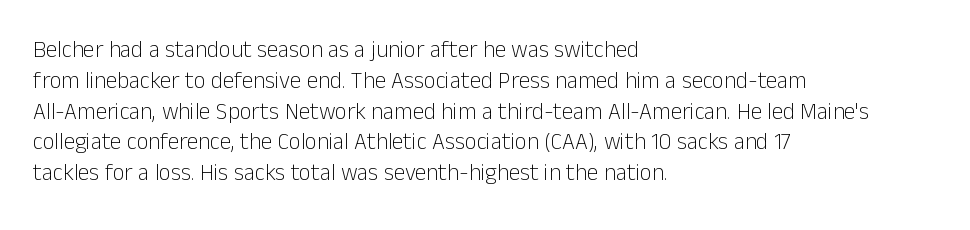
Q: Is the text bold? A: No.
Q: Is the text italic (slanted)? A: No, it is upright.
Q: Is the text underlined? A: No.
Q: How is the paragraph aligned? A: Left-aligned.
Q: Is the spacing between letters normal or unusually wide? A: Normal.
Q: Is the spacing between lines tight, normal or loose? A: Normal.
